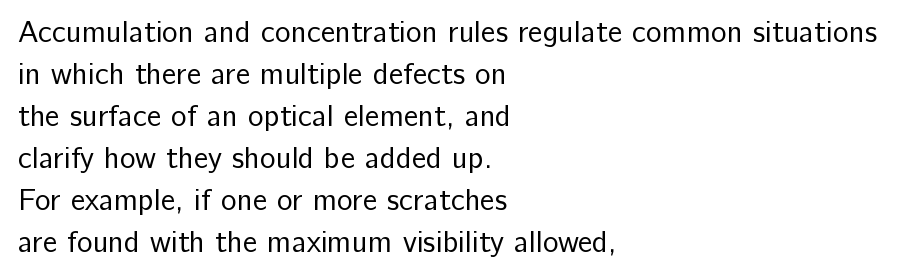
Q: Is the text bold? A: No.
Q: Is the text italic (slanted)? A: No, it is upright.
Q: Is the typeface a serif or a sans-serif typeface? A: Sans-serif.
Q: Is the text underlined? A: No.
Q: How is the paragraph aligned? A: Left-aligned.
Q: Is the spacing between letters normal or unusually wide? A: Normal.
Q: Is the spacing between lines tight, normal or loose? A: Normal.
Q: Width (condensed, normal, or wide)? A: Normal.
Q: Stroke contrast? A: Low.
Q: x-height? A: Medium.
Q: Monospaced? A: No.
